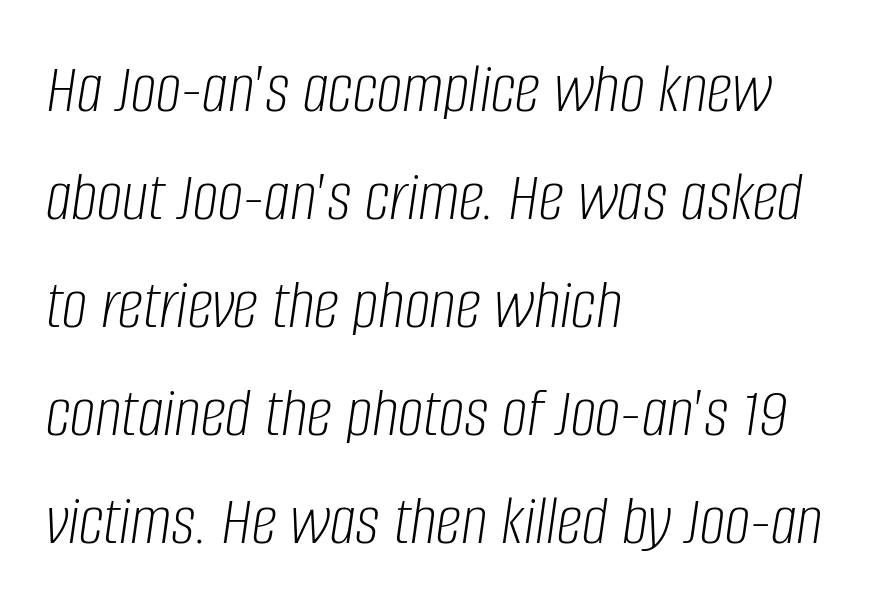
Q: Is the text bold? A: No.
Q: Is the text italic (slanted)? A: Yes, it leans right by about 8 degrees.
Q: Is the text underlined? A: No.
Q: How is the paragraph aligned? A: Left-aligned.
Q: Is the spacing between letters normal or unusually wide? A: Normal.
Q: Is the spacing between lines tight, normal or loose? A: Normal.
Q: Width (condensed, normal, or wide)? A: Condensed.
Q: Stroke contrast? A: Low.
Q: x-height? A: Large.
Q: Monospaced? A: No.
